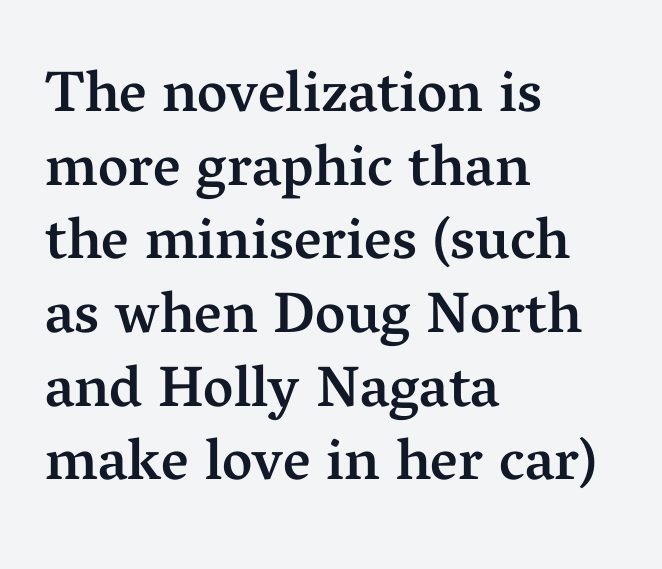
The image shows 58 px semibold serif type, upright; set left-aligned, normal line spacing (1.27x), normal letter spacing, not underlined; medium stroke contrast and a medium x-height.
